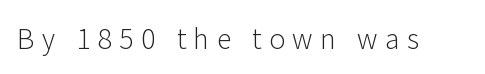
The image shows 27 px text type, upright; set unusually wide letter spacing (+0.28 em), not underlined.
